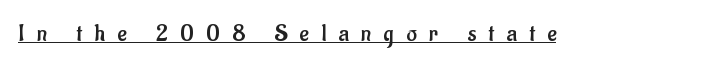
Honestly, the underline is the first thing you notice here. The letterforms stand isolated, each surrounded by extra space. It's the straight-up-and-down kind of type. Bold? No — there's no thickening of the strokes.
